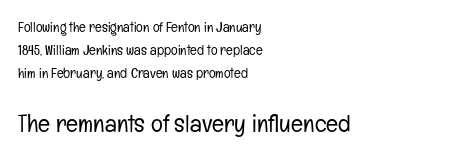
The image shows 25 px text type, upright; set left-aligned, normal line spacing (1.66x), normal letter spacing, not underlined; the second (bottom) block is 1.79x larger.
